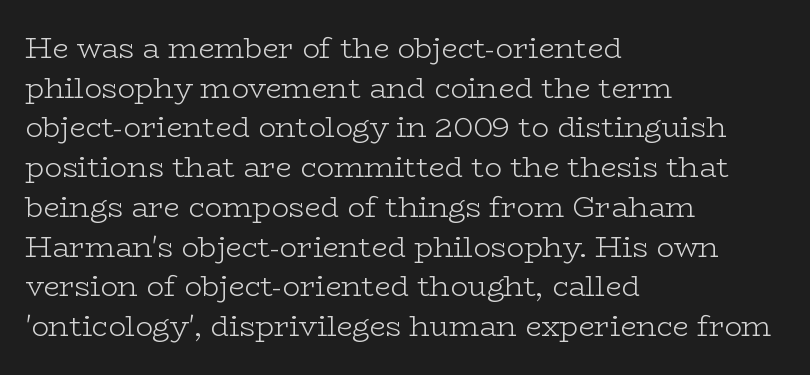
Q: Is the text bold? A: No.
Q: Is the text italic (slanted)? A: No, it is upright.
Q: Is the typeface a serif or a sans-serif typeface? A: Serif.
Q: Is the text underlined? A: No.
Q: How is the paragraph aligned? A: Left-aligned.
Q: Is the spacing between letters normal or unusually wide? A: Normal.
Q: Is the spacing between lines tight, normal or loose? A: Normal.
Q: Width (condensed, normal, or wide)? A: Wide.
Q: Stroke contrast? A: Low.
Q: x-height? A: Medium.
Q: Monospaced? A: No.
